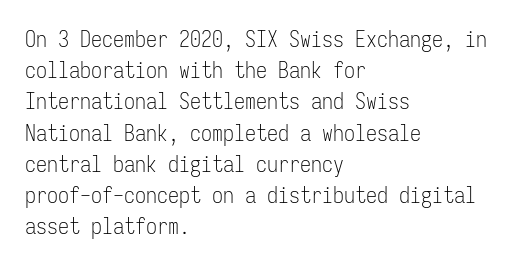
The image shows 22 px text type, upright; set left-aligned, normal line spacing (1.42x), normal letter spacing, not underlined.
